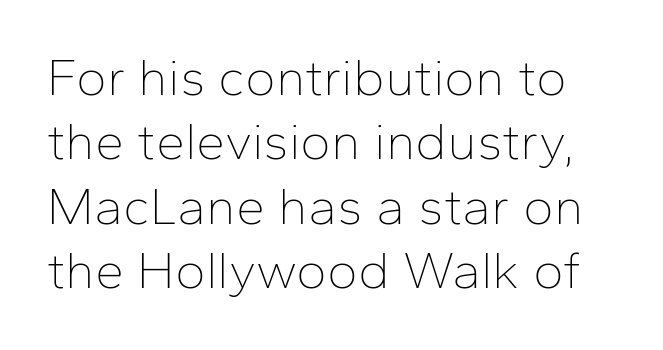
{"serif": "no", "italic": "no", "bold": "no", "weight": "thin", "width": "normal", "stroke_contrast": "low", "x_height": "medium", "monospaced": "no", "underline": "no", "line_spacing_ratio": 1.24, "letter_spacing": "normal", "letter_spacing_em": 0.0, "glyph_px": 52}
